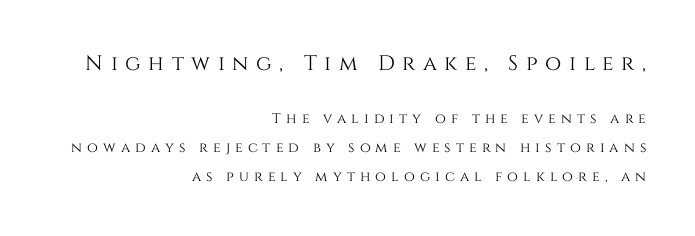
Rendered with straight, roman letterforms. Each row of text sits above clean, open space. Honestly, the rows look like they've been pulled way apart. If you drew a ruler down the right edge, every line would touch it. The type is letterspaced generously, with wide tracking. Typesetter's note — upper block bumped up in size, lower block left smaller.
